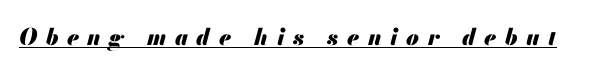
Q: Is the text bold? A: Yes.
Q: Is the text italic (slanted)? A: Yes, it leans right by about 13 degrees.
Q: Is the text underlined? A: Yes.
Q: Is the spacing between letters normal or unusually wide? A: Unusually wide.
